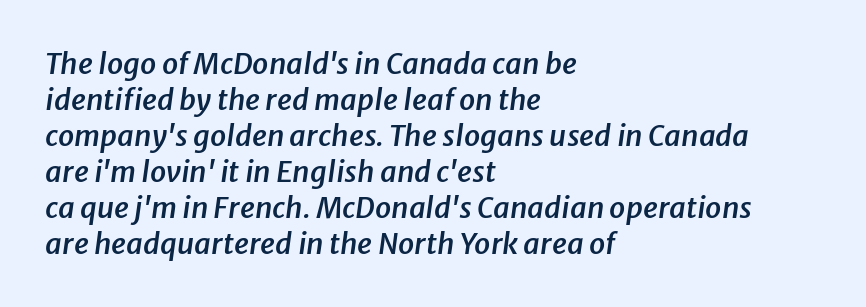
{"italic": "yes", "lean": "right", "slant_degrees": 8, "bold": "semi", "weight": "semibold", "width": "normal", "stroke_contrast": "low", "x_height": "medium", "monospaced": "no", "underline": "no", "align": "left", "line_spacing_ratio": 1.24, "letter_spacing": "normal", "letter_spacing_em": 0.0, "glyph_px": 29}
